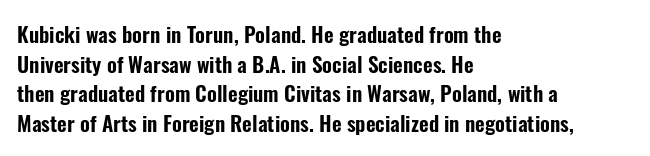
Caption: standard tracking, unaltered. Only glyphs here, with clear space below each row. The line-height multiplier appears to be the usual default. The typography opts for an upright posture over an oblique one. A student would call this left alignment; a typographer would say flush left, rag right.
